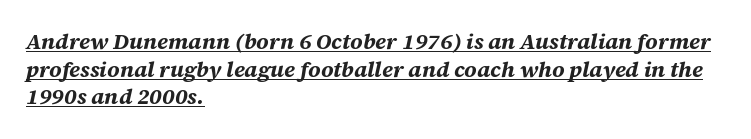
Inter-character spacing is left at the font's built-in metrics. Whoever set this chose a conventional vertical rhythm. The typesetter chose a ragged-right arrangement here. The axis of the letterforms is tilted away from vertical.
